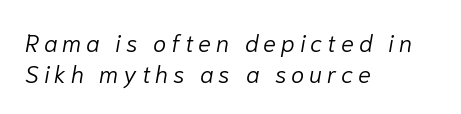
{"italic": "yes", "lean": "right", "slant_degrees": 10, "bold": "no", "underline": "no", "align": "left", "line_spacing": "normal", "line_spacing_ratio": 1.3, "letter_spacing": "wide", "letter_spacing_em": 0.2, "glyph_px": 24}
